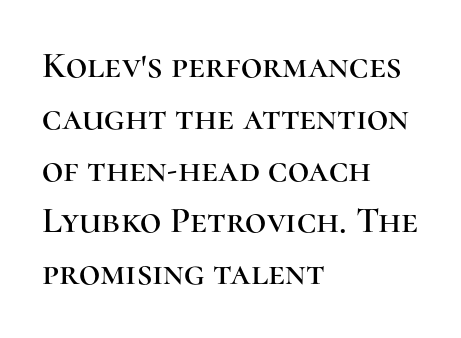
Teacher's note: observe the even left margin — that is flush-left alignment. Each row of text sits above clean, open space. This is the regular roman posture of the typeface. The letters sit at their default tracking, neither squeezed nor spread. Does the type have serifs? Yes, each stem ends in a small foot. Think of a printed novel: that variable character pitch is what you see here.
